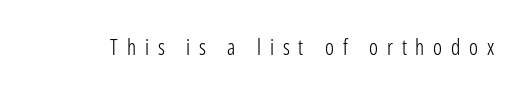
{"italic": "no", "bold": "no", "underline": "no", "letter_spacing": "wide", "letter_spacing_em": 0.42, "glyph_px": 21}
